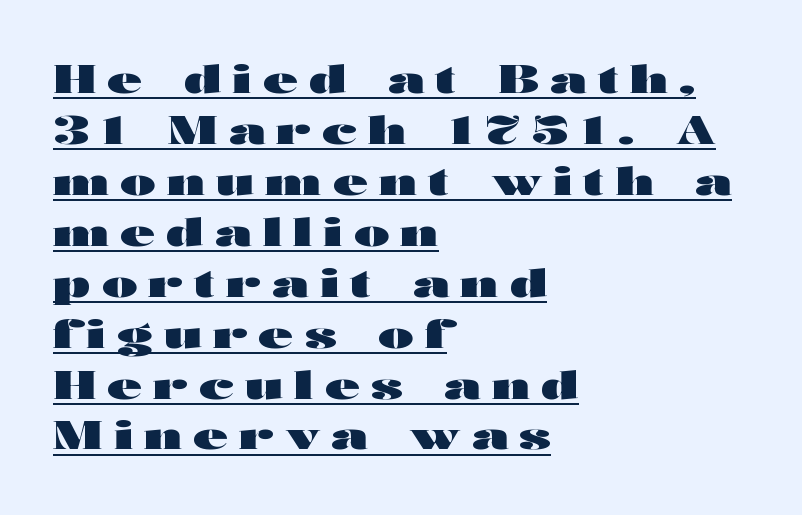
Think of a printed novel: that variable character pitch is what you see here. Every stem runs plumb, perpendicular to the baseline. How heavy is the stroke? Heavy — this is a bold. Does extra space separate the letters? Yes, quite a lot of it.
